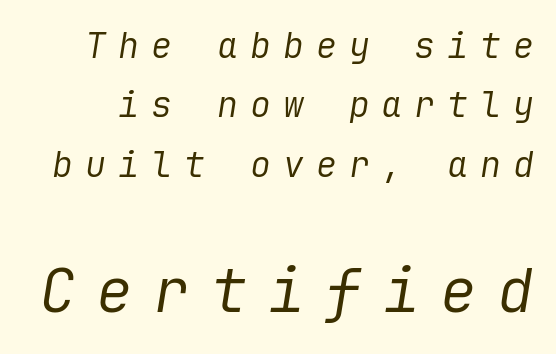
The image shows 61 px regular-weight type, italic (leaning right); set normal line spacing (1.7x), unusually wide letter spacing (+0.34 em), not underlined; the second (bottom) block is 1.74x larger; low stroke contrast and a medium x-height.
